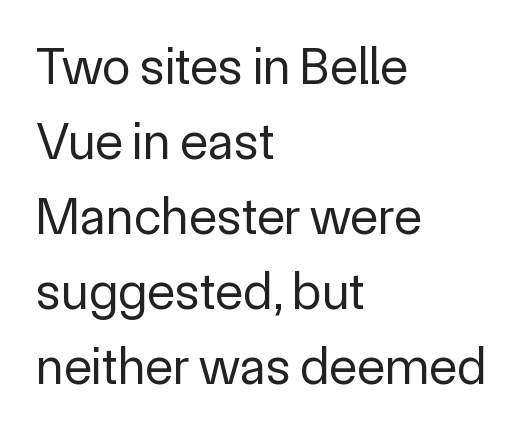
The image shows 52 px regular-weight sans-serif type, upright; set left-aligned, normal line spacing (1.44x), normal letter spacing, not underlined; a medium x-height.
